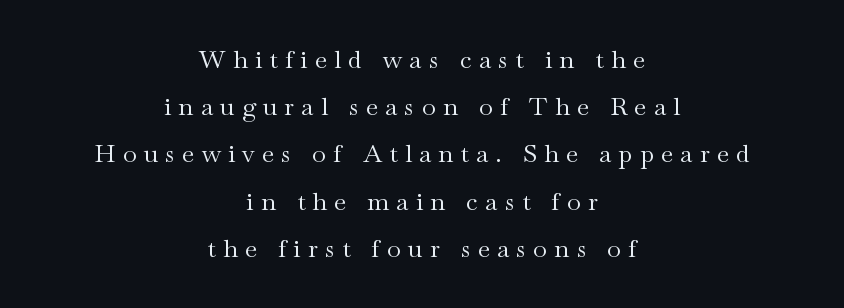
The image shows 25 px text type, upright; set centered, line spacing 1.89x, unusually wide letter spacing (+0.29 em), not underlined.
